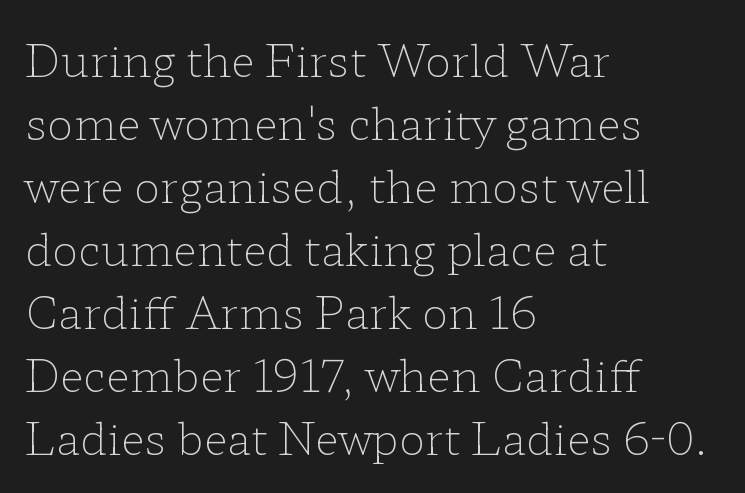
Q: Is the text bold? A: No.
Q: Is the text italic (slanted)? A: No, it is upright.
Q: Is the typeface a serif or a sans-serif typeface? A: Serif.
Q: Is the text underlined? A: No.
Q: How is the paragraph aligned? A: Left-aligned.
Q: Is the spacing between letters normal or unusually wide? A: Normal.
Q: Is the spacing between lines tight, normal or loose? A: Normal.
Q: Width (condensed, normal, or wide)? A: Wide.
Q: Stroke contrast? A: Low.
Q: x-height? A: Medium.
Q: Monospaced? A: No.
